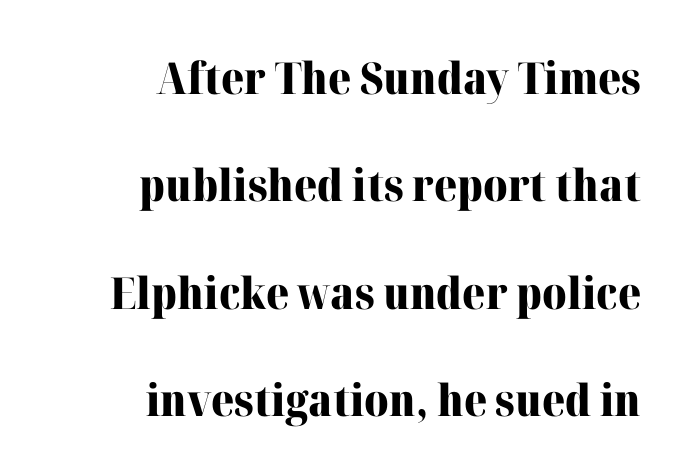
Only glyphs here, with clear space below each row. Heavy-handed strokes throughout: this text is bold. Letterform terminals end in serifs throughout the passage. Between one letter and the next there's only the usual sliver of space. The space between consecutive lines is lavish.
